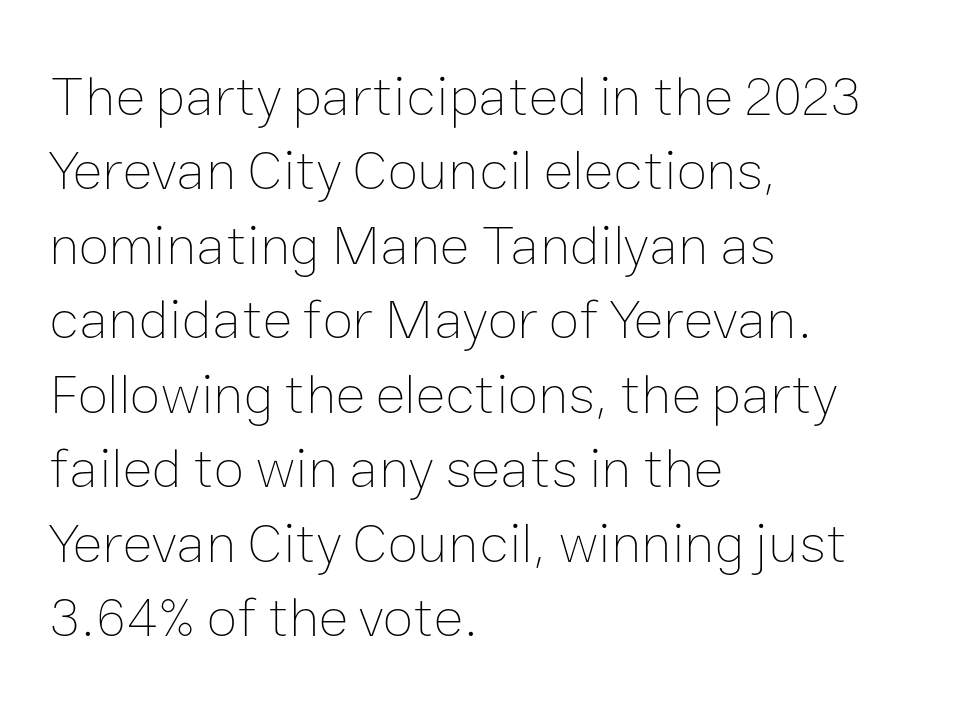
{"italic": "no", "bold": "no", "weight": "thin", "width": "normal", "stroke_contrast": "low", "x_height": "medium", "monospaced": "no", "underline": "no", "align": "left", "line_spacing": "normal", "line_spacing_ratio": 1.33, "letter_spacing": "normal", "letter_spacing_em": 0.0, "glyph_px": 56}
